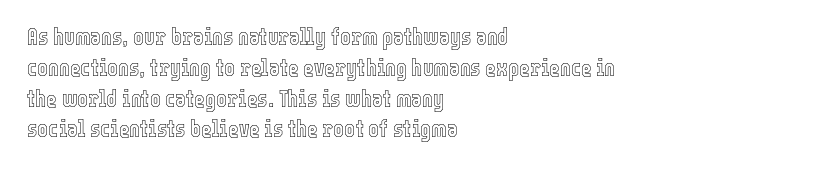
{"italic": "no", "underline": "no", "align": "left", "line_spacing": "normal", "line_spacing_ratio": 1.34, "letter_spacing": "normal", "letter_spacing_em": 0.0, "glyph_px": 23}
